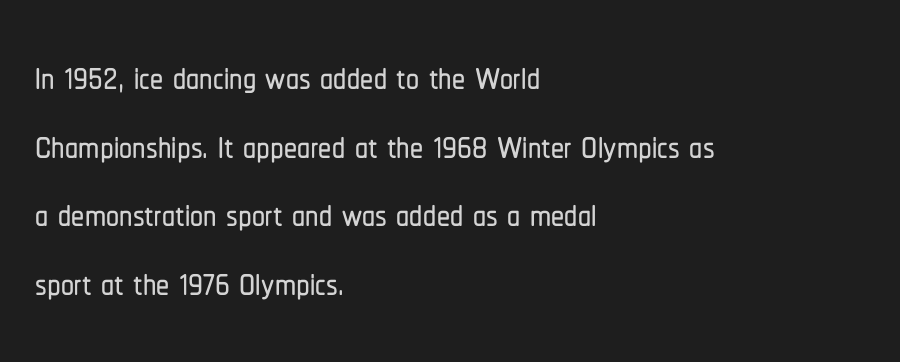
Q: Is the text italic (slanted)? A: No, it is upright.
Q: Is the typeface a serif or a sans-serif typeface? A: Sans-serif.
Q: Is the text underlined? A: No.
Q: How is the paragraph aligned? A: Left-aligned.
Q: Is the spacing between letters normal or unusually wide? A: Normal.
Q: Is the spacing between lines tight, normal or loose? A: Normal.
Q: Width (condensed, normal, or wide)? A: Condensed.
Q: Stroke contrast? A: Low.
Q: x-height? A: Medium.
Q: Monospaced? A: No.
